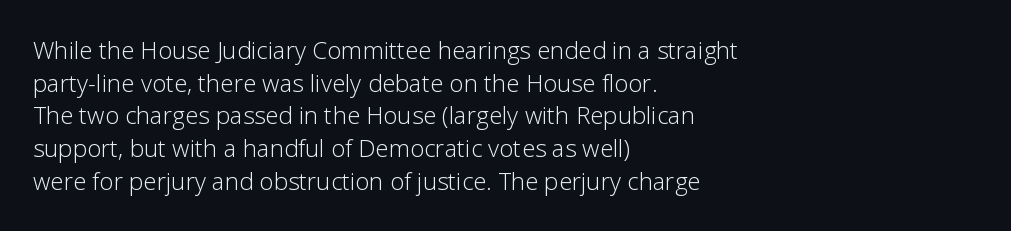
Plain, unruled lines of type. Ordinary non-slanted type is in use. Does extra space separate the letters? No, they use regular spacing. This is not heavy type; no bold has been used. These lines sit exactly where default settings would place them. Reading down the block, your eye returns to a fixed left position each line.
